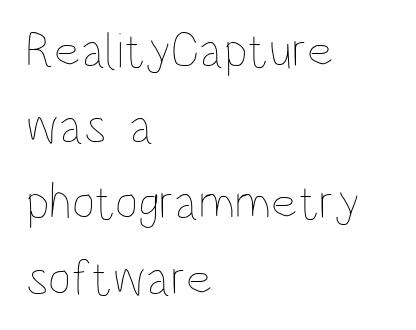
Q: Is the text bold? A: No.
Q: Is the text italic (slanted)? A: No, it is upright.
Q: Is the text underlined? A: No.
Q: How is the paragraph aligned? A: Left-aligned.
Q: Is the spacing between letters normal or unusually wide? A: Normal.
Q: Is the spacing between lines tight, normal or loose? A: Normal.
Q: Width (condensed, normal, or wide)? A: Condensed.
Q: Stroke contrast? A: Low.
Q: x-height? A: Large.
Q: Monospaced? A: No.
